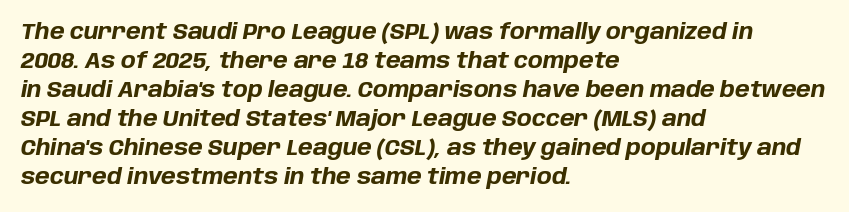
The image shows 22 px bold type, italic (leaning right); set left-aligned, normal line spacing (1.32x), normal letter spacing, not underlined.
